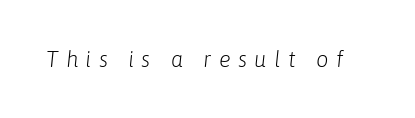
The lettering tilts uniformly, giving the passage an italic look. The baseline area is clear. Letter spacing: wide. Stems here are at most as thick as an everyday book face.
